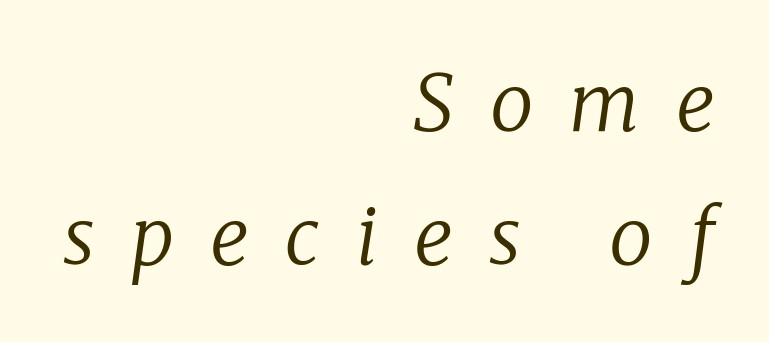
The compositor pushed each line to the right boundary. Compared with ordinary roman type, these characters are visibly tilted. Anything drawn beneath the words? Only blank space. Each letter keeps its own natural width here, so spacing adapts to shape.
